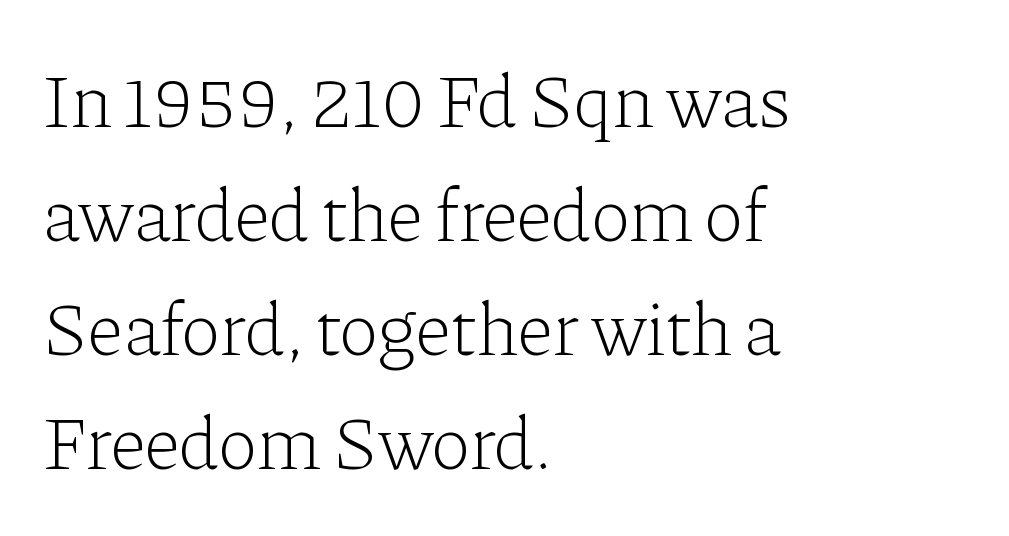
Check where the strokes stop: tiny serifs finish them off. A roman cut, with each character standing at attention. Heaviness? Minimal to ordinary, like unemphasized prose. The leading is moderate, giving the passage an even texture.
